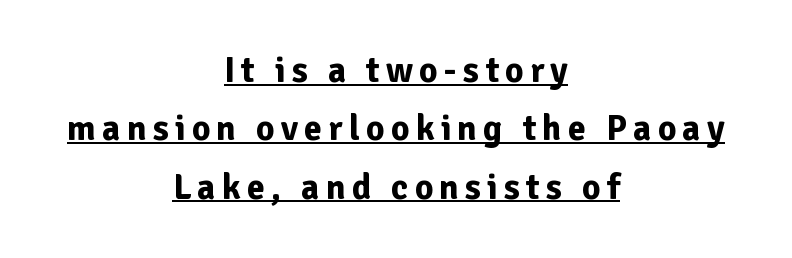
The image shows 36 px bold sans-serif type, upright; set centered, normal line spacing (1.62x), underlined; low stroke contrast and a medium x-height.
